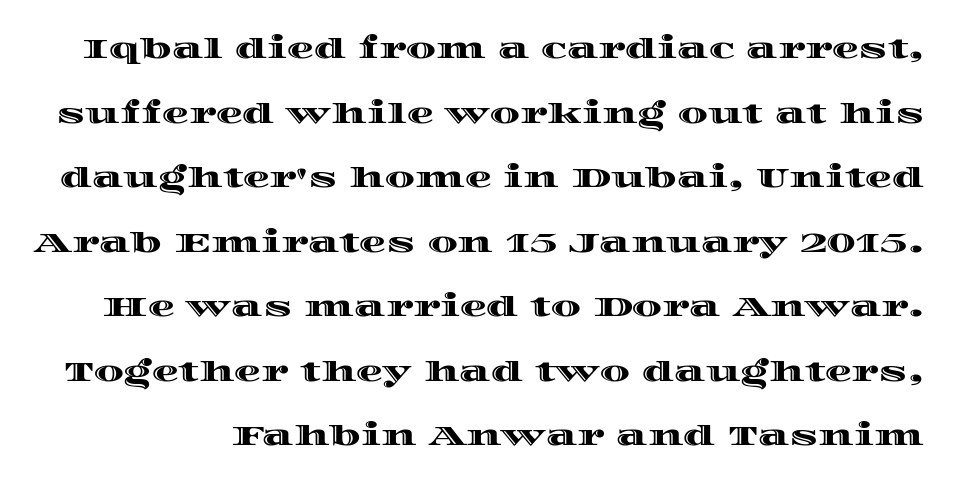
{"italic": "no", "underline": "no", "line_spacing": "loose", "line_spacing_ratio": 2.39, "letter_spacing": "normal", "letter_spacing_em": 0.0, "glyph_px": 27}
